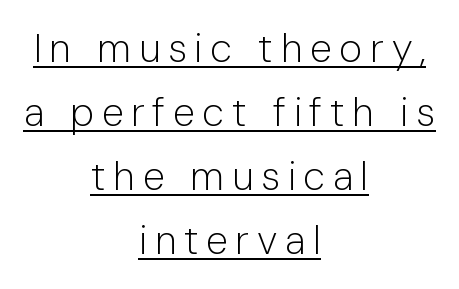
Q: Is the text bold? A: No.
Q: Is the text italic (slanted)? A: No, it is upright.
Q: Is the typeface a serif or a sans-serif typeface? A: Sans-serif.
Q: Is the text underlined? A: Yes.
Q: How is the paragraph aligned? A: Centered.
Q: Is the spacing between lines tight, normal or loose? A: Normal.
Q: Width (condensed, normal, or wide)? A: Normal.
Q: Stroke contrast? A: Low.
Q: x-height? A: Medium.
Q: Monospaced? A: No.
